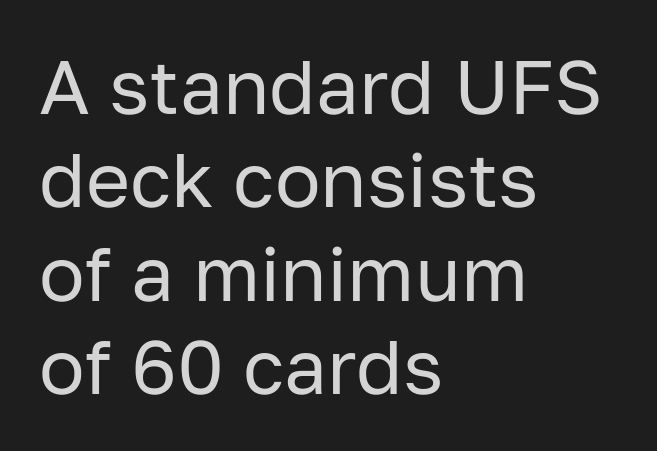
Which margin do the lines hug? The left one — the right edge is uneven. Do the characters align in a grid? No, the font is proportional. What kind of face is this? One without serifs — a sans. Unmarked baselines from the first word to the last. Italic? Not at all — the glyphs are vertical. Weight: in the light-to-regular range.
